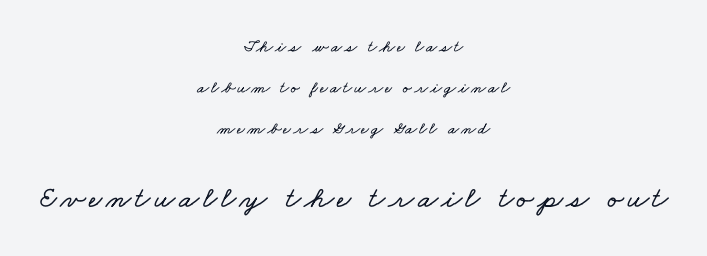
Whoever set this made the second block the dominant, larger element. The rendering uses natural spacing where letterforms have individual widths. Has an underline been added? It has not. Caption: multi-line text, centered on the measure. Vertical spacing — loose.
